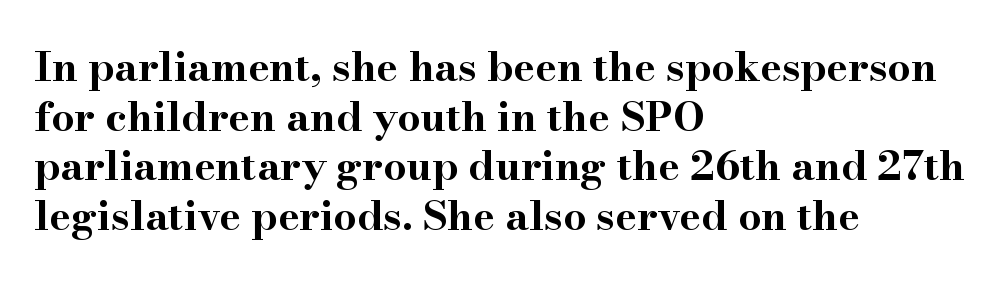
These lines were composed using upright roman letters. Is the letter spacing exaggerated? No — it looks like the ordinary default. In CSS terms this would be text-align: left. The area under the type is left untouched.
